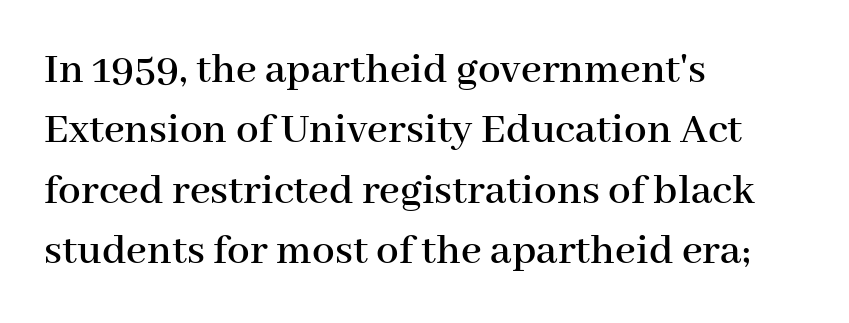
Letter spacing: default. Tall strokes in this sample are plumb rather than angled. The lines sit at an ordinary, default distance from one another. The typesetter chose a ragged-right arrangement here. The typeface chosen for these lines features serifs. Underlining? Definitely not there.
